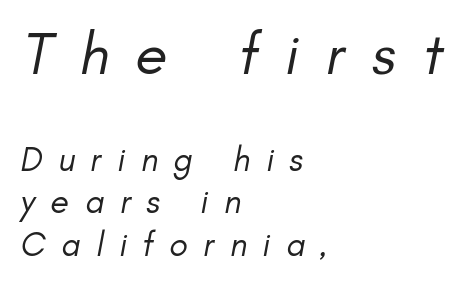
{"italic": "yes", "lean": "right", "slant_degrees": 11, "bold": "no", "weight": "regular", "width": "normal", "stroke_contrast": "low", "x_height": "small", "monospaced": "no", "underline": "no", "align": "left", "line_spacing": "normal", "line_spacing_ratio": 1.25, "letter_spacing": "wide", "letter_spacing_em": 0.46, "larger_block": "first", "size_ratio": 1.74, "glyph_px": 59}
